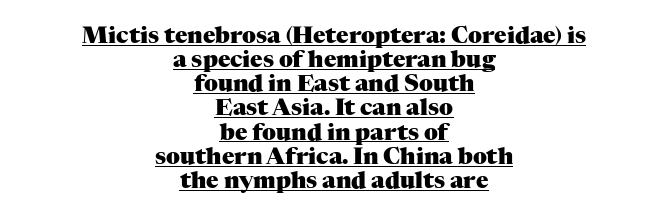
The image shows 23 px bold type, upright; set centered, tight line spacing (1.05x), normal letter spacing, underlined.
